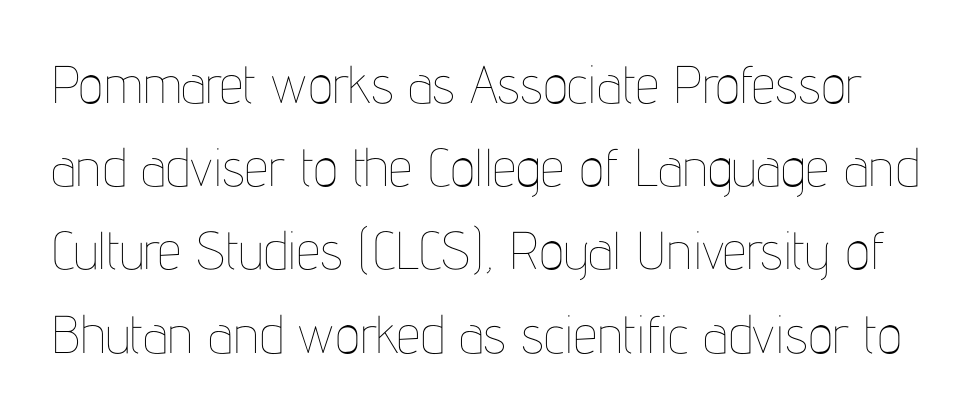
Q: Is the text bold? A: No.
Q: Is the text italic (slanted)? A: No, it is upright.
Q: Is the text underlined? A: No.
Q: Is the spacing between letters normal or unusually wide? A: Normal.
Q: Is the spacing between lines tight, normal or loose? A: Normal.
Q: Width (condensed, normal, or wide)? A: Condensed.
Q: Stroke contrast? A: Low.
Q: x-height? A: Medium.
Q: Monospaced? A: No.
